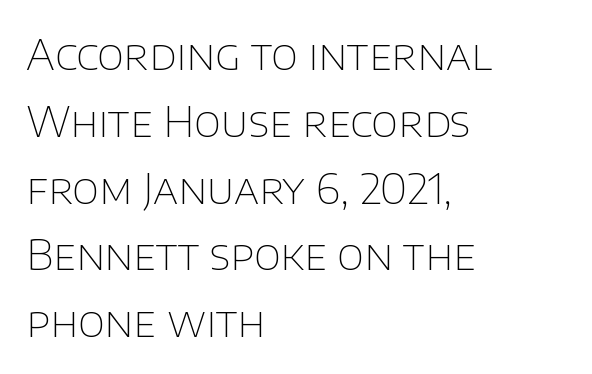
The typesetter chose a ragged-right arrangement here. The lines sit at an ordinary, default distance from one another. These lines are rendered in a variable-pitch font. Underlining? Definitely not there. Words appear dense and cohesive because spacing is normal. The weight tops out at a normal text grade.
